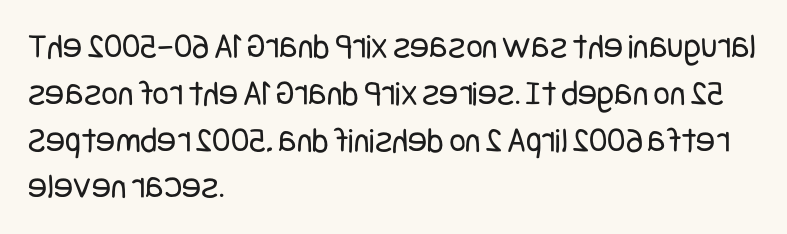
The image shows 36 px regular-weight, condensed sans-serif type, upright; set left-aligned, normal line spacing (1.3x), normal letter spacing, not underlined; low stroke contrast and a large x-height.
